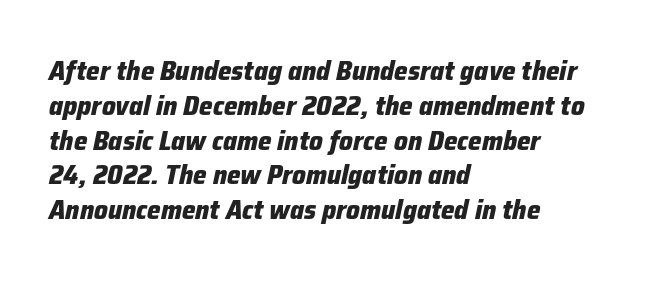
The image shows 27 px bold type, italic (leaning right); set left-aligned, normal line spacing (1.29x), normal letter spacing, not underlined.
